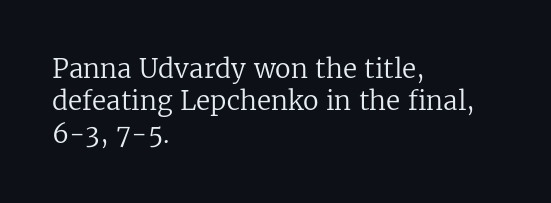
{"italic": "no", "bold": "no", "underline": "no", "align": "left", "line_spacing": "normal", "line_spacing_ratio": 1.25, "letter_spacing": "normal", "letter_spacing_em": 0.0, "glyph_px": 26}
